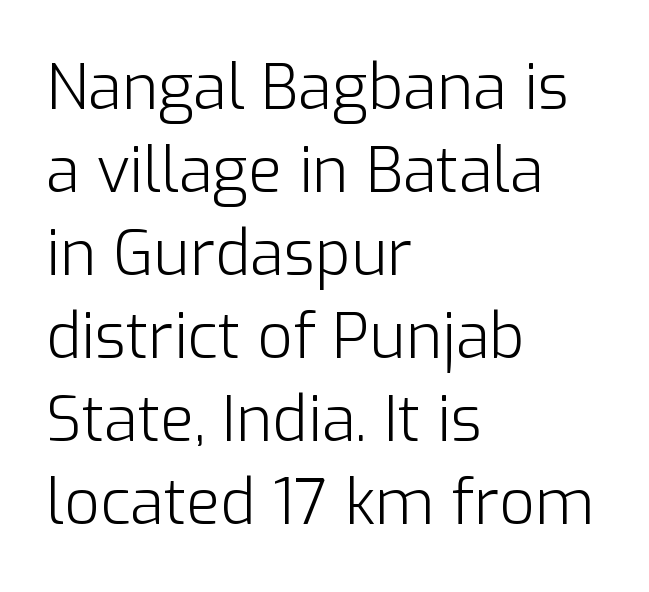
Q: Is the text bold? A: No.
Q: Is the text italic (slanted)? A: No, it is upright.
Q: Is the typeface a serif or a sans-serif typeface? A: Sans-serif.
Q: Is the text underlined? A: No.
Q: How is the paragraph aligned? A: Left-aligned.
Q: Is the spacing between letters normal or unusually wide? A: Normal.
Q: Is the spacing between lines tight, normal or loose? A: Normal.
Q: Width (condensed, normal, or wide)? A: Normal.
Q: Stroke contrast? A: Low.
Q: x-height? A: Medium.
Q: Monospaced? A: No.
